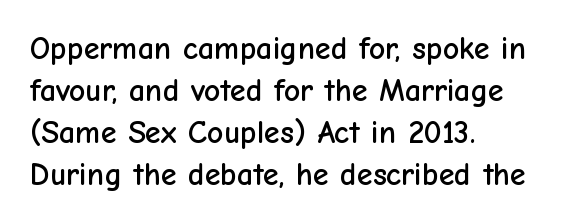
Q: Is the text italic (slanted)? A: No, it is upright.
Q: Is the typeface a serif or a sans-serif typeface? A: Sans-serif.
Q: Is the text underlined? A: No.
Q: How is the paragraph aligned? A: Left-aligned.
Q: Is the spacing between letters normal or unusually wide? A: Normal.
Q: Is the spacing between lines tight, normal or loose? A: Normal.
Q: Width (condensed, normal, or wide)? A: Normal.
Q: Stroke contrast? A: Low.
Q: x-height? A: Medium.
Q: Monospaced? A: No.
